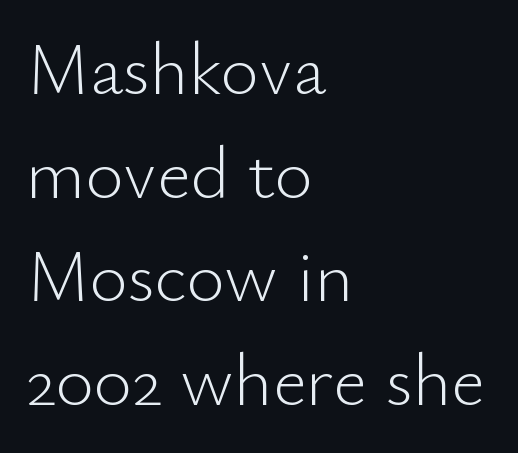
The image shows 74 px light sans-serif type, upright; set left-aligned, normal line spacing (1.4x), normal letter spacing, not underlined; low stroke contrast and a small x-height.
